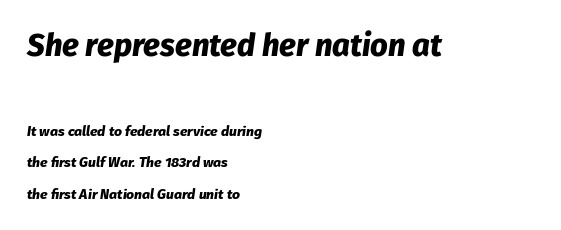
The image shows 31 px heavy type, italic (leaning right); set left-aligned, loose line spacing (2.25x), normal letter spacing, not underlined; the first (top) block is 2.21x larger; low stroke contrast and a medium x-height.
